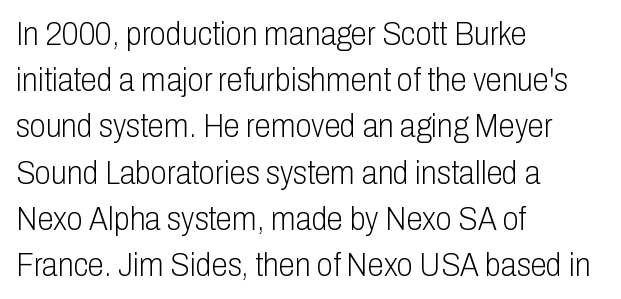
Q: Is the text bold? A: No.
Q: Is the text italic (slanted)? A: No, it is upright.
Q: Is the typeface a serif or a sans-serif typeface? A: Sans-serif.
Q: Is the text underlined? A: No.
Q: How is the paragraph aligned? A: Left-aligned.
Q: Is the spacing between letters normal or unusually wide? A: Normal.
Q: Is the spacing between lines tight, normal or loose? A: Normal.
Q: Width (condensed, normal, or wide)? A: Condensed.
Q: Stroke contrast? A: Low.
Q: x-height? A: Medium.
Q: Monospaced? A: No.
